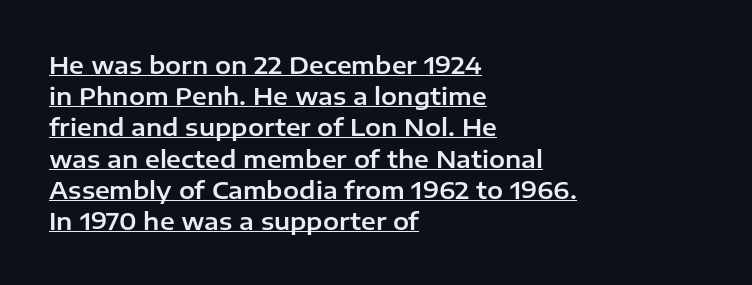
The image shows 24 px text type, upright; set left-aligned, normal line spacing (1.3x), normal letter spacing, underlined.
